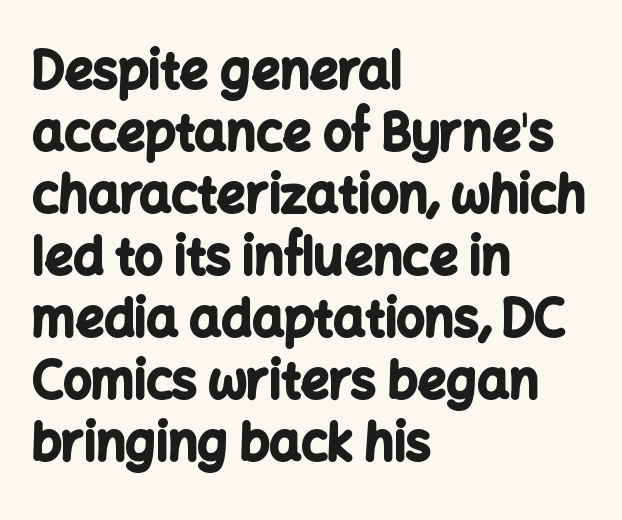
{"serif": "no", "italic": "no", "bold": "yes", "weight": "bold", "width": "normal", "stroke_contrast": "low", "x_height": "medium", "monospaced": "no", "underline": "no", "align": "left", "line_spacing_ratio": 1.24, "letter_spacing": "normal", "letter_spacing_em": 0.0, "glyph_px": 50}
